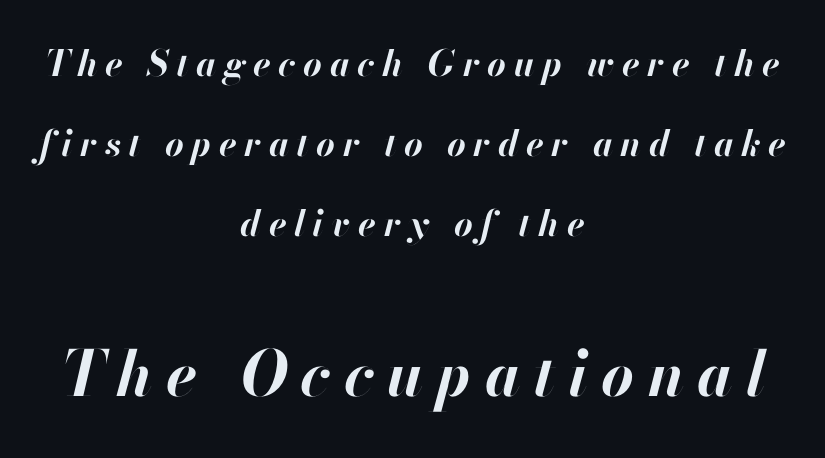
The image shows 63 px bold type, italic (leaning right); set centered, loose line spacing (2.22x), unusually wide letter spacing (+0.21 em), not underlined; the second (bottom) block is 1.75x larger; high stroke contrast and a small x-height.
